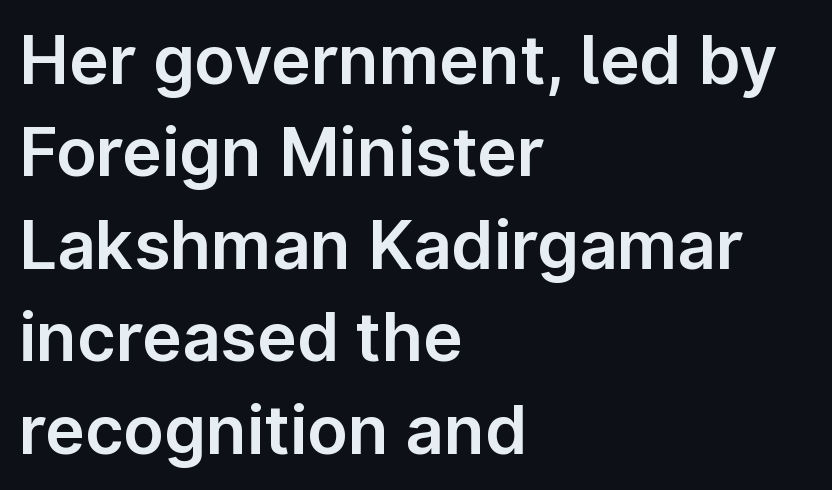
The image shows 67 px sans-serif type, upright; set left-aligned, normal line spacing (1.38x), normal letter spacing, not underlined; low stroke contrast and a medium x-height.
